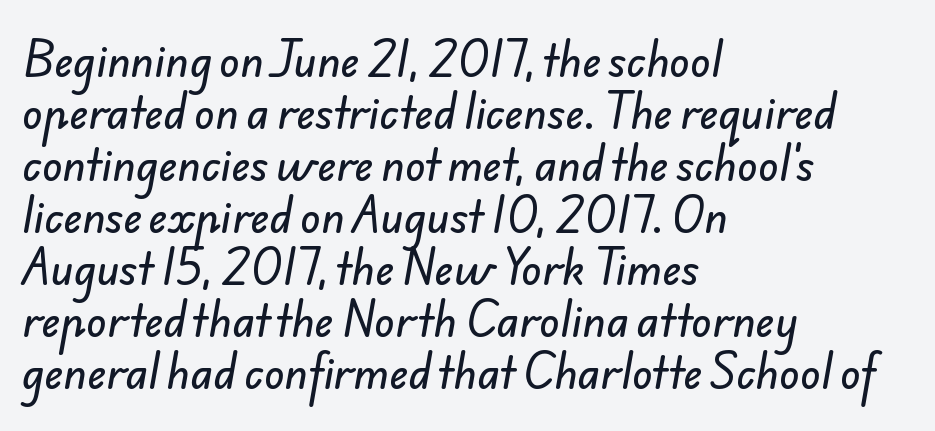
{"serif": "no", "width": "normal", "stroke_contrast": "low", "x_height": "small", "monospaced": "no", "underline": "no", "align": "left", "line_spacing_ratio": 1.24, "letter_spacing": "normal", "letter_spacing_em": 0.0, "glyph_px": 42}
